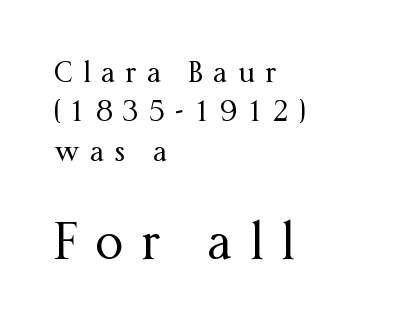
The space between consecutive lines is moderate. The strip under each line holds only bare page. Bigger letters appear in the bottom chunk; the top chunk is reduced. The letters advance in unequal steps, a hallmark of proportional type.
